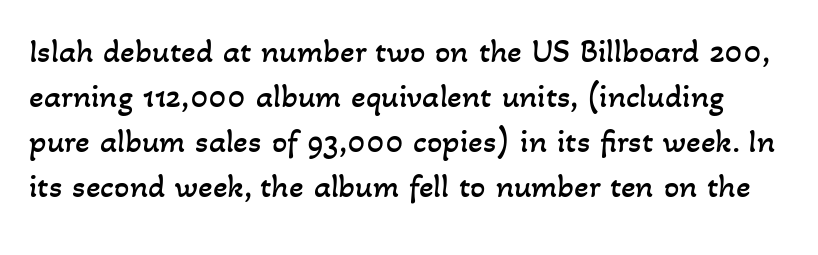
The image shows 34 px regular-weight type; set normal line spacing (1.32x), normal letter spacing, not underlined; low stroke contrast and a small x-height.
